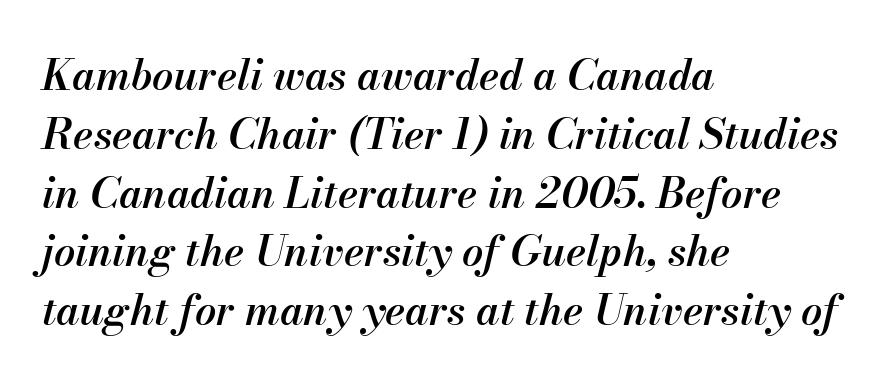
The image shows 42 px semibold type, italic (leaning right); set left-aligned, normal line spacing (1.4x), normal letter spacing, not underlined; medium stroke contrast and a small x-height.
